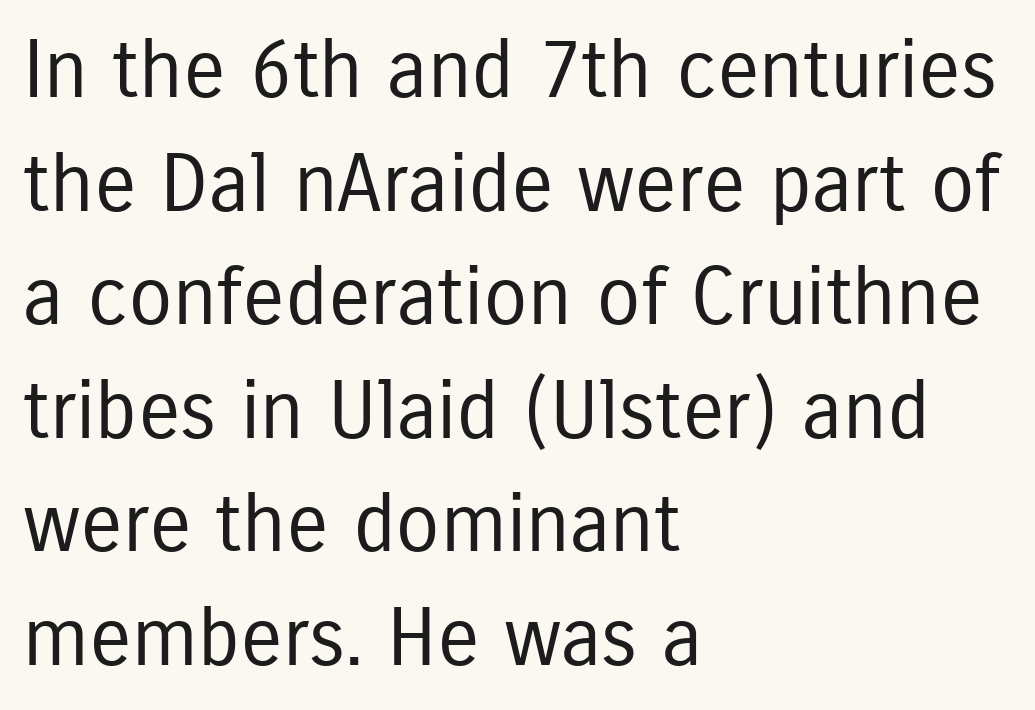
A typesetter would call this proportional, since set widths differ per character. These lines keep a tight, regular rhythm from letter to letter. Quick note: underline off. Typeset ragged right — the left edge is the straight one. Typographically, this falls in the sans-serif category.
